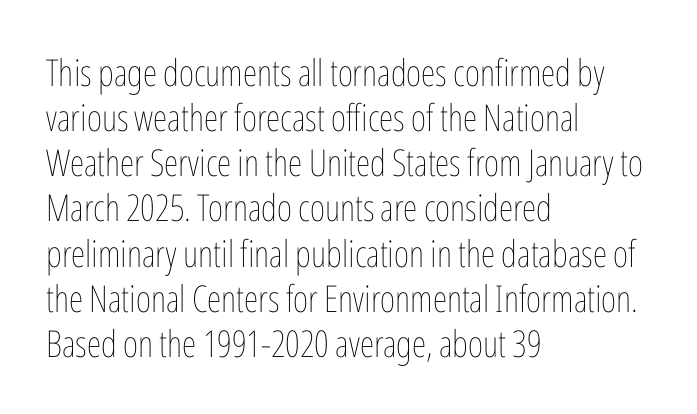
The image shows 37 px thin, condensed type, upright; set left-aligned, line spacing 1.22x, normal letter spacing, not underlined; low stroke contrast and a medium x-height.
